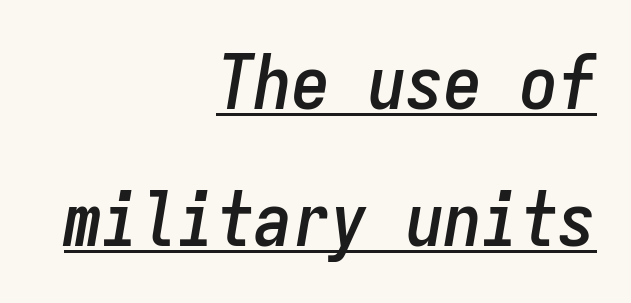
Italic? Definitely — the glyphs are oblique. Is the letter spacing exaggerated? No — it looks like the ordinary default. Caption: multi-line text, flush right, ragged left. Here the designer chose a console-style face with uniform glyph widths. The words here are underlined.
